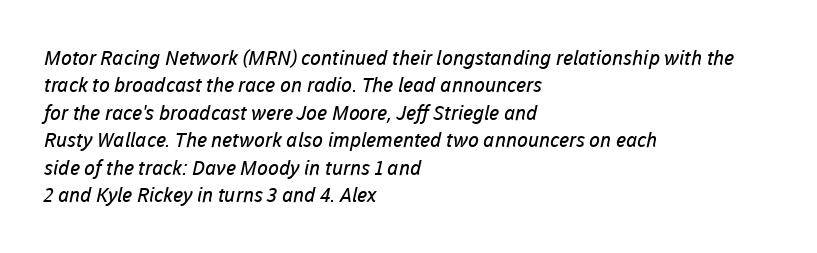
{"bold": "no", "underline": "no", "align": "left", "line_spacing": "normal", "line_spacing_ratio": 1.37, "letter_spacing": "normal", "letter_spacing_em": 0.0, "glyph_px": 20}
